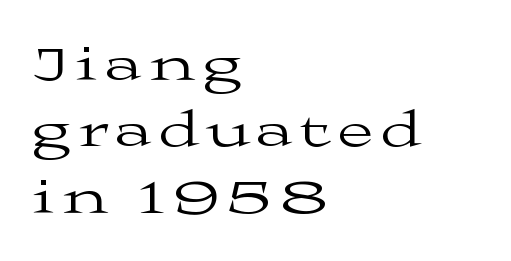
The image shows 51 px regular-weight, wide serif type, upright; set left-aligned, normal line spacing (1.3x), not underlined; medium stroke contrast and a medium x-height.
